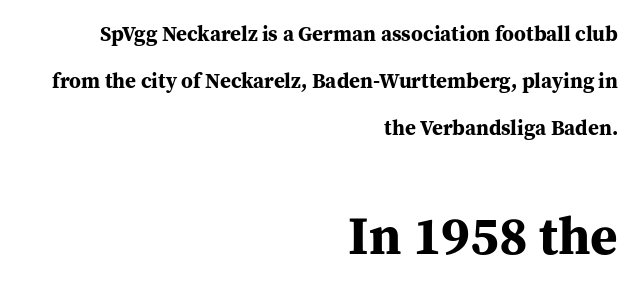
Q: Is the text bold? A: Yes.
Q: Is the text italic (slanted)? A: No, it is upright.
Q: Is the typeface a serif or a sans-serif typeface? A: Serif.
Q: Is the text underlined? A: No.
Q: How is the paragraph aligned? A: Right-aligned.
Q: Is the spacing between letters normal or unusually wide? A: Normal.
Q: Is the spacing between lines tight, normal or loose? A: Loose.
Q: Which block of text is set in a larger size, the first (top) or the second (bottom)? A: The second (bottom) one.
Q: Width (condensed, normal, or wide)? A: Normal.
Q: Stroke contrast? A: Medium.
Q: x-height? A: Medium.
Q: Monospaced? A: No.
